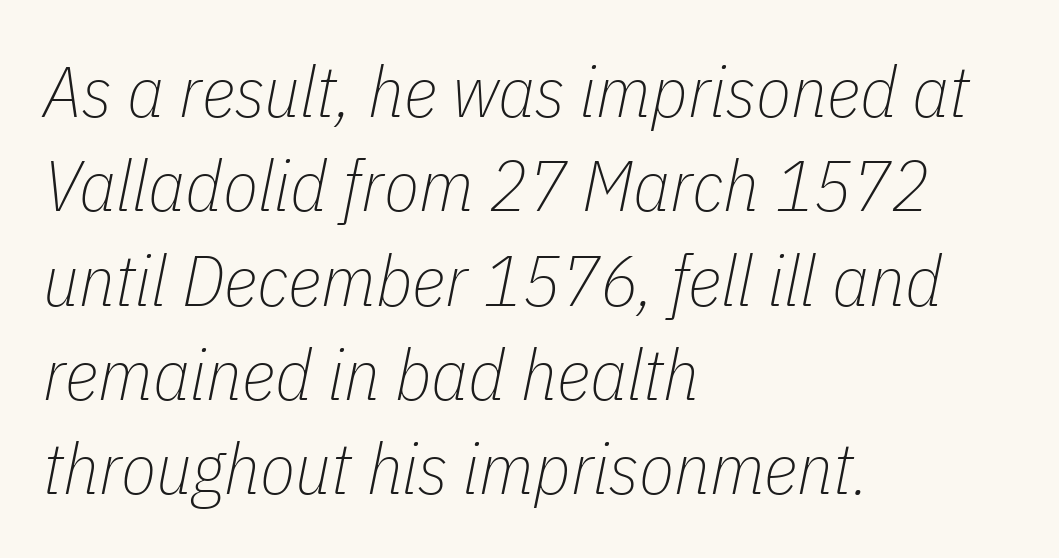
Slant detected: the letters are inclined. The rendering uses natural spacing where letterforms have individual widths. Does the copy run flush right? No — it runs flush left. No word sits above an underline. The leading is moderate, giving the passage an even texture.
